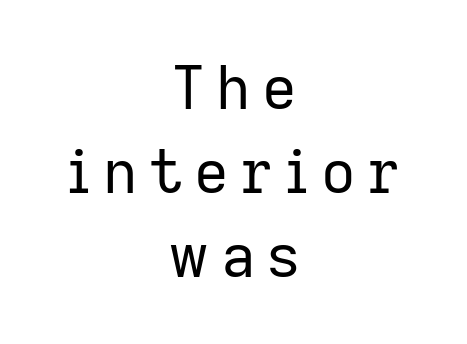
{"serif": "no", "italic": "no", "bold": "no", "weight": "regular", "width": "normal", "stroke_contrast": "low", "x_height": "medium", "monospaced": "no", "underline": "no", "align": "center", "line_spacing": "normal", "line_spacing_ratio": 1.4, "glyph_px": 60}
